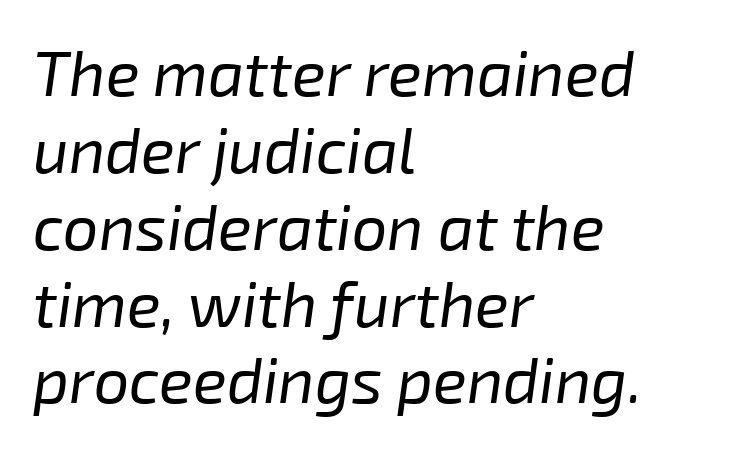
{"italic": "yes", "lean": "right", "slant_degrees": 8, "bold": "no", "weight": "regular", "width": "normal", "stroke_contrast": "low", "x_height": "medium", "monospaced": "no", "underline": "no", "align": "left", "line_spacing_ratio": 1.22, "letter_spacing": "normal", "letter_spacing_em": 0.0, "glyph_px": 63}
